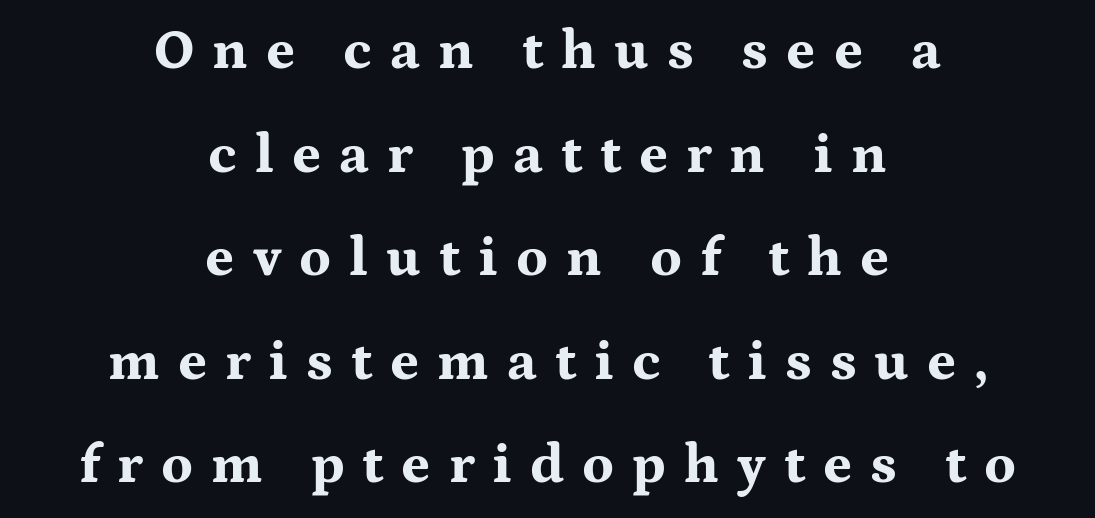
{"serif": "yes", "italic": "no", "bold": "yes", "weight": "bold", "width": "wide", "stroke_contrast": "medium", "x_height": "medium", "monospaced": "no", "underline": "no", "align": "center", "line_spacing_ratio": 1.85, "letter_spacing": "wide", "letter_spacing_em": 0.32, "glyph_px": 56}
